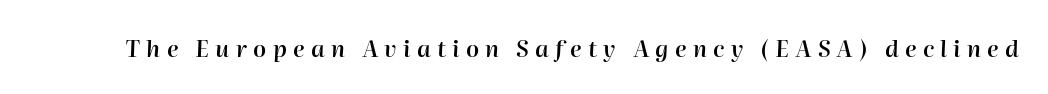
The image shows 23 px text type, italic (leaning right); set unusually wide letter spacing (+0.27 em), not underlined.
